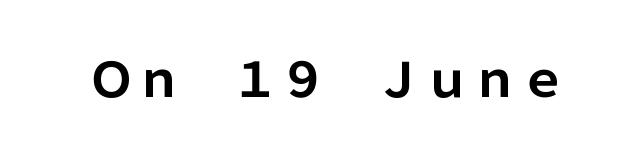
The image shows 48 px bold sans-serif type, upright; set normal letter spacing, not underlined; low stroke contrast and a medium x-height.
